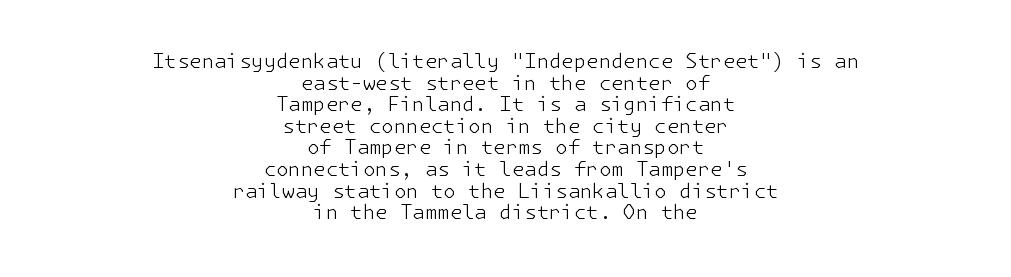
The image shows 20 px text type, upright; set centered, tight line spacing (1.08x), normal letter spacing, not underlined.
